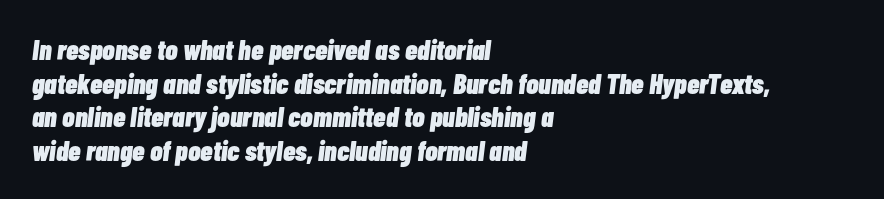
{"italic": "yes", "lean": "right", "slant_degrees": 7, "bold": "yes", "weight": "heavy", "width": "condensed", "stroke_contrast": "low", "x_height": "medium", "monospaced": "no", "underline": "no", "align": "left", "line_spacing_ratio": 1.2, "letter_spacing": "normal", "letter_spacing_em": 0.0, "glyph_px": 28}
